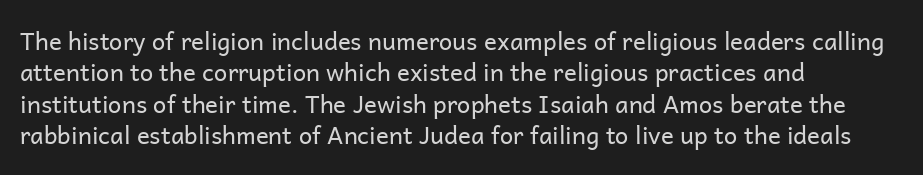
What stands out about the letter spacing? Nothing — it is the standard amount. Unmarked baselines from the first word to the last. The rendering anchors every line to the left-hand side. Regarding leading, the lines here are spaced in the standard way. Compared with a typical body face, this is equally light or lighter still. In terms of posture, this sample is upright.
